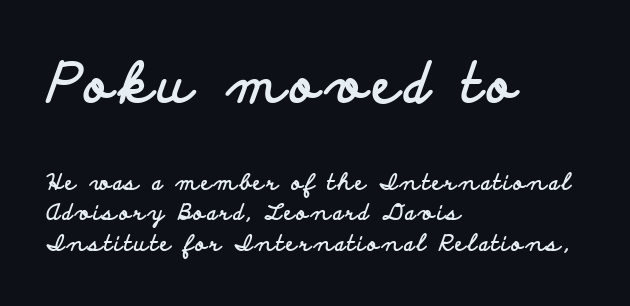
{"serif": "no", "bold": "yes", "weight": "bold", "width": "wide", "stroke_contrast": "low", "x_height": "small", "monospaced": "no", "underline": "no", "align": "left", "line_spacing": "normal", "line_spacing_ratio": 1.38, "larger_block": "first", "size_ratio": 2.5, "glyph_px": 55}
